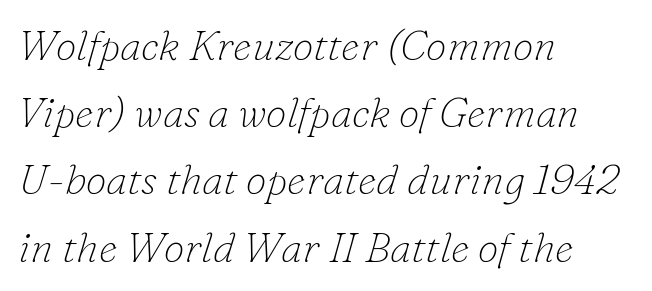
{"serif": "yes", "italic": "yes", "lean": "right", "slant_degrees": 16, "bold": "no", "weight": "thin", "width": "normal", "stroke_contrast": "low", "x_height": "small", "monospaced": "no", "underline": "no", "align": "left", "line_spacing": "normal", "line_spacing_ratio": 1.6, "letter_spacing": "normal", "letter_spacing_em": 0.0, "glyph_px": 42}
